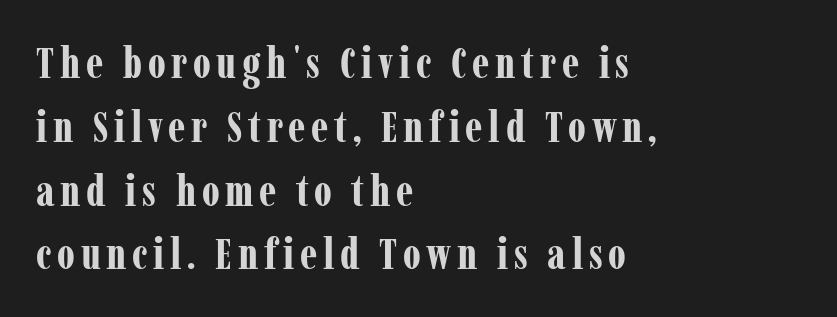
Yep, those are serifs on the letters. Note the varied advance widths — an 'i' is clearly narrower than an 'm'. The face used here has the dense, thick strokes of a bold. The rendering uses a moderate line-height, typical for paragraphs. Posture: vertical.
